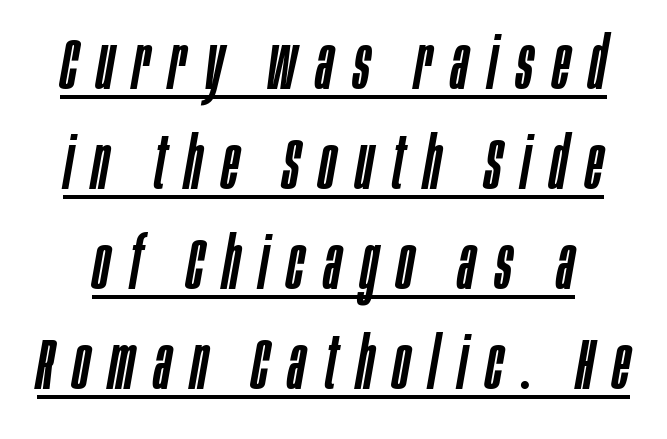
The image shows 72 px condensed type, italic (leaning right); set normal line spacing (1.39x), unusually wide letter spacing (+0.27 em), underlined; low stroke contrast and a large x-height.
